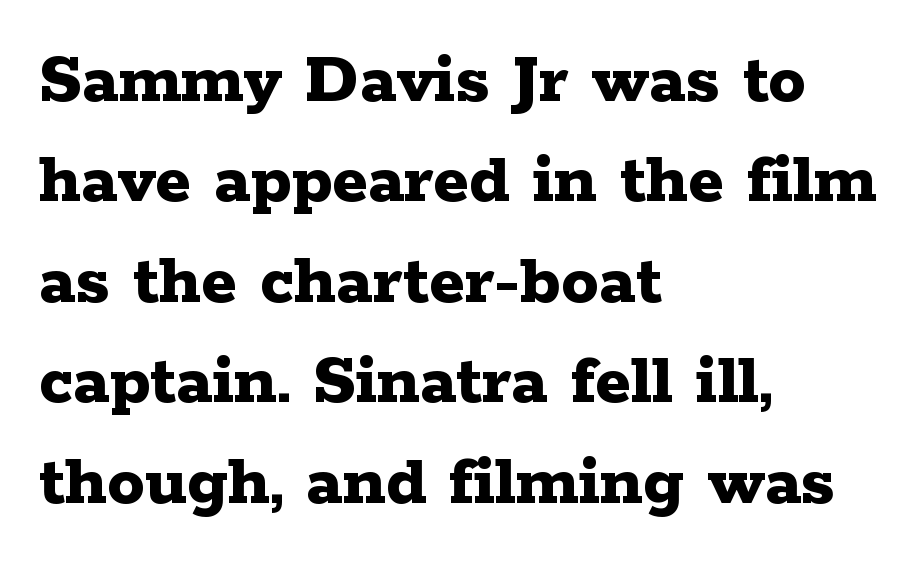
Q: Is the text bold? A: Yes.
Q: Is the text italic (slanted)? A: No, it is upright.
Q: Is the typeface a serif or a sans-serif typeface? A: Serif.
Q: Is the text underlined? A: No.
Q: How is the paragraph aligned? A: Left-aligned.
Q: Is the spacing between letters normal or unusually wide? A: Normal.
Q: Is the spacing between lines tight, normal or loose? A: Normal.
Q: Width (condensed, normal, or wide)? A: Wide.
Q: Stroke contrast? A: Low.
Q: x-height? A: Medium.
Q: Monospaced? A: No.
